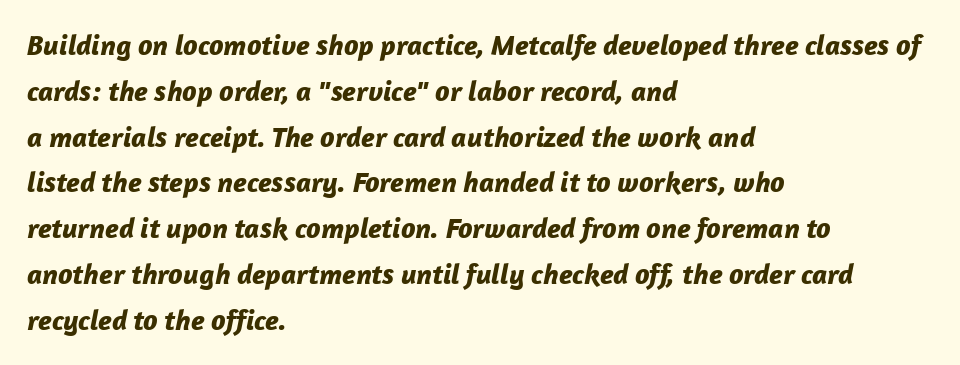
Q: Is the text bold? A: Yes.
Q: Is the text italic (slanted)? A: Yes, it leans right by about 12 degrees.
Q: Is the text underlined? A: No.
Q: How is the paragraph aligned? A: Left-aligned.
Q: Is the spacing between letters normal or unusually wide? A: Normal.
Q: Is the spacing between lines tight, normal or loose? A: Normal.
Q: Width (condensed, normal, or wide)? A: Normal.
Q: Stroke contrast? A: Low.
Q: x-height? A: Medium.
Q: Monospaced? A: No.
